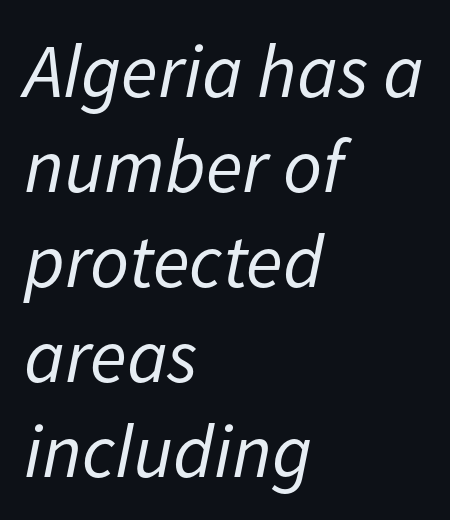
Q: Is the text bold? A: No.
Q: Is the text italic (slanted)? A: Yes, it leans right by about 11 degrees.
Q: Is the text underlined? A: No.
Q: How is the paragraph aligned? A: Left-aligned.
Q: Is the spacing between letters normal or unusually wide? A: Normal.
Q: Is the spacing between lines tight, normal or loose? A: Normal.
Q: Width (condensed, normal, or wide)? A: Normal.
Q: Stroke contrast? A: Low.
Q: x-height? A: Medium.
Q: Monospaced? A: No.
